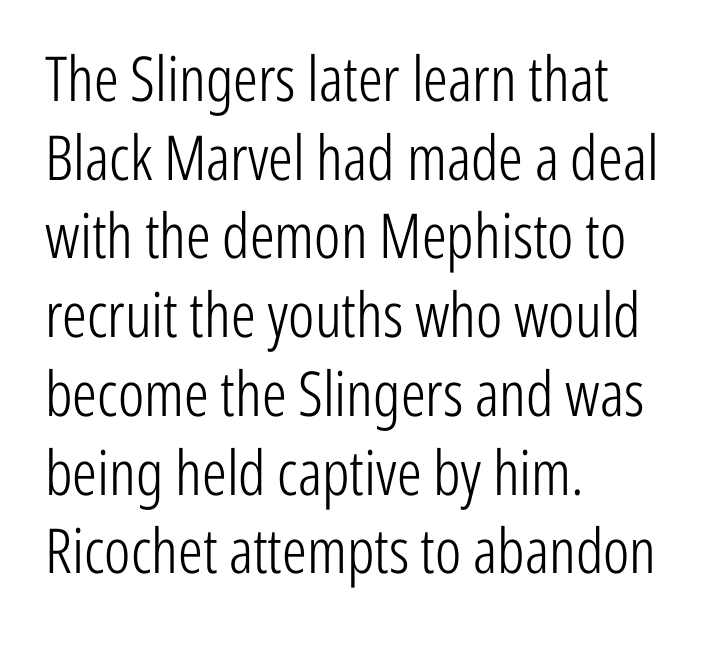
Notice how the passage keeps a crisp vertical edge on the left only. You could not count columns in this text — the font is proportionally spaced. The font sits on the lighter half of the weight spectrum, regular included. The line texture is even and compact thanks to regular tracking.
